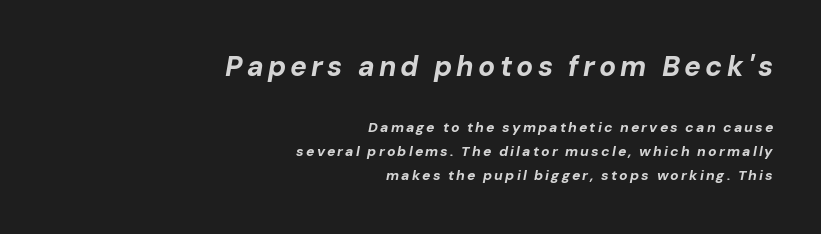
Q: Is the text bold? A: Yes.
Q: Is the text italic (slanted)? A: Yes, it leans right by about 10 degrees.
Q: Is the text underlined? A: No.
Q: How is the paragraph aligned? A: Right-aligned.
Q: Which block of text is set in a larger size, the first (top) or the second (bottom)? A: The first (top) one.
Q: Width (condensed, normal, or wide)? A: Normal.
Q: Stroke contrast? A: Low.
Q: x-height? A: Medium.
Q: Monospaced? A: No.
